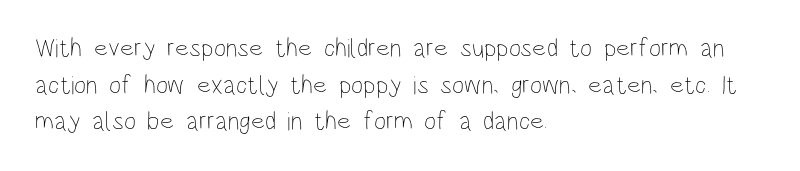
Q: Is the text bold? A: No.
Q: Is the text italic (slanted)? A: No, it is upright.
Q: Is the text underlined? A: No.
Q: How is the paragraph aligned? A: Left-aligned.
Q: Is the spacing between letters normal or unusually wide? A: Normal.
Q: Is the spacing between lines tight, normal or loose? A: Normal.
